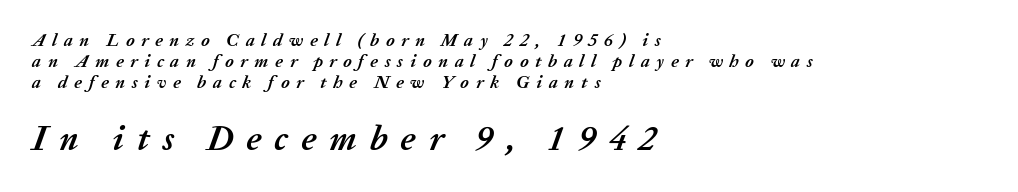
Q: Is the text bold? A: Yes.
Q: Is the text italic (slanted)? A: Yes, it leans right by about 20 degrees.
Q: Is the text underlined? A: No.
Q: How is the paragraph aligned? A: Left-aligned.
Q: Is the spacing between letters normal or unusually wide? A: Unusually wide.
Q: Which block of text is set in a larger size, the first (top) or the second (bottom)? A: The second (bottom) one.
Q: Width (condensed, normal, or wide)? A: Normal.
Q: Stroke contrast? A: Medium.
Q: x-height? A: Medium.
Q: Monospaced? A: No.
